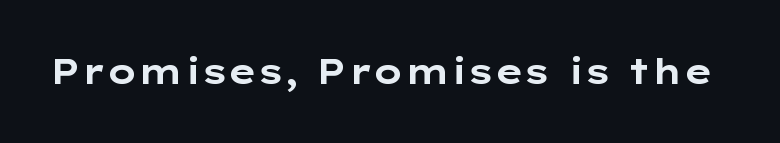
Glyph-to-glyph distance matches everyday printed text. When letters stand straight like this, we call the style roman or upright. Has an underline been added? It has not. A typesetter would call this proportional, since set widths differ per character. This rendering employs a face without finishing strokes, i.e., a sans-serif. Every letter is thick-stroked: bold, no question.
